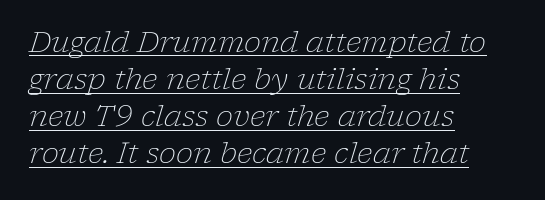
Q: Is the text bold? A: No.
Q: Is the text italic (slanted)? A: Yes, it leans right by about 17 degrees.
Q: Is the typeface a serif or a sans-serif typeface? A: Serif.
Q: Is the text underlined? A: Yes.
Q: How is the paragraph aligned? A: Left-aligned.
Q: Is the spacing between letters normal or unusually wide? A: Normal.
Q: Is the spacing between lines tight, normal or loose? A: Normal.
Q: Width (condensed, normal, or wide)? A: Normal.
Q: Stroke contrast? A: Low.
Q: x-height? A: Medium.
Q: Monospaced? A: No.
